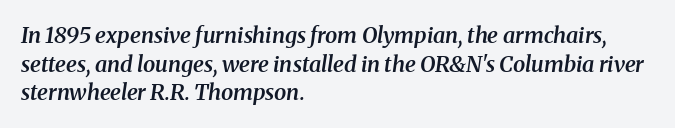
Q: Is the text bold? A: Semi-bold.
Q: Is the text italic (slanted)? A: Yes, it leans right by about 8 degrees.
Q: Is the text underlined? A: No.
Q: How is the paragraph aligned? A: Left-aligned.
Q: Is the spacing between letters normal or unusually wide? A: Normal.
Q: Is the spacing between lines tight, normal or loose? A: Normal.
